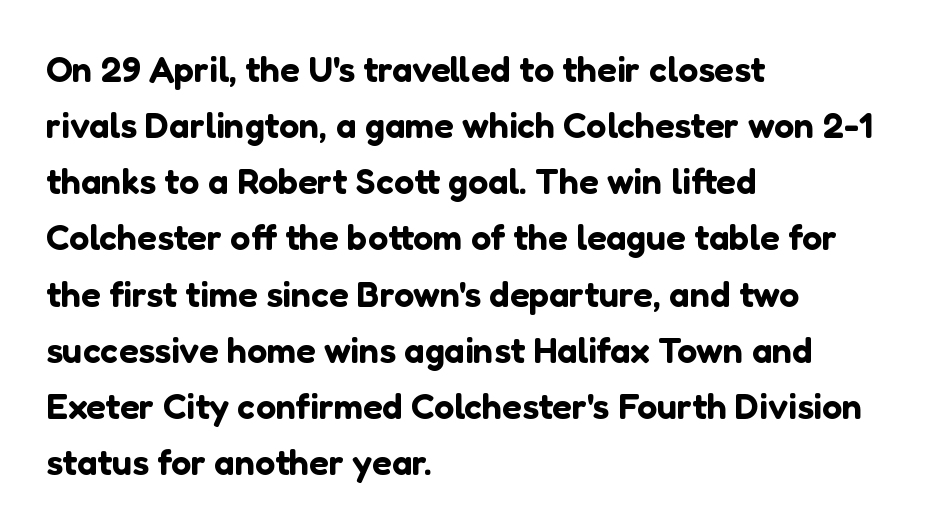
Q: Is the text italic (slanted)? A: No, it is upright.
Q: Is the typeface a serif or a sans-serif typeface? A: Sans-serif.
Q: Is the text underlined? A: No.
Q: How is the paragraph aligned? A: Left-aligned.
Q: Is the spacing between letters normal or unusually wide? A: Normal.
Q: Is the spacing between lines tight, normal or loose? A: Normal.
Q: Width (condensed, normal, or wide)? A: Normal.
Q: Stroke contrast? A: Low.
Q: x-height? A: Medium.
Q: Monospaced? A: No.
